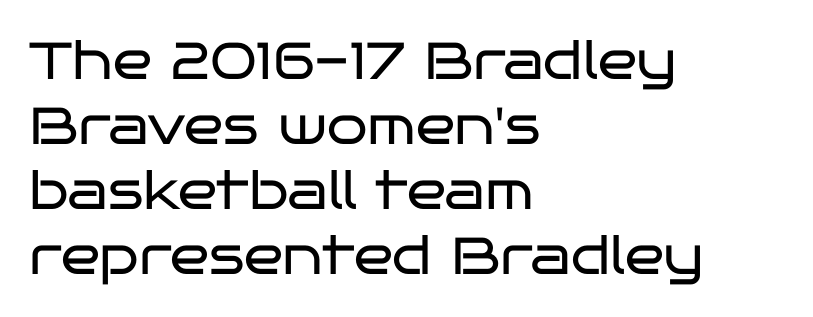
The image shows 52 px regular-weight, wide sans-serif type, upright; set left-aligned, normal line spacing (1.25x), normal letter spacing, not underlined; low stroke contrast and a large x-height.
